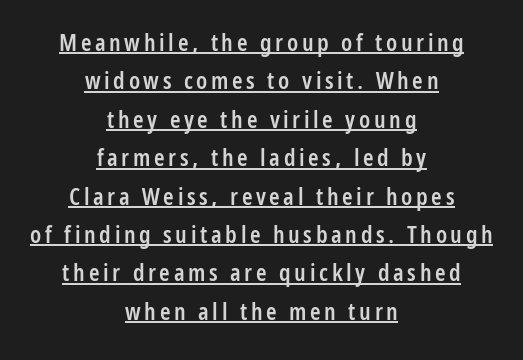
Q: Is the text bold? A: Semi-bold.
Q: Is the text italic (slanted)? A: No, it is upright.
Q: Is the text underlined? A: Yes.
Q: How is the paragraph aligned? A: Centered.
Q: Is the spacing between lines tight, normal or loose? A: Normal.
